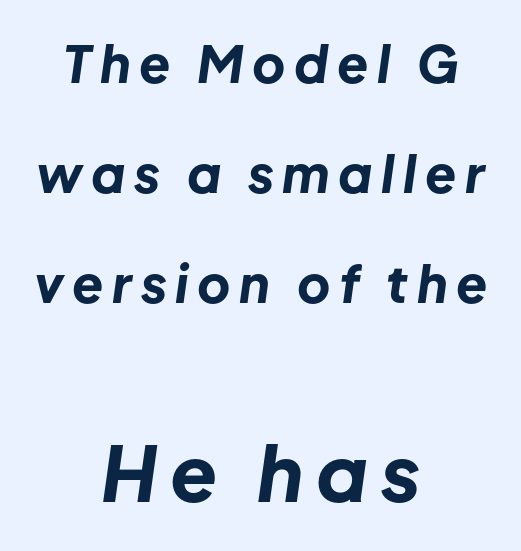
The image shows 77 px bold type, italic (leaning right); set centered, loose line spacing (2.16x), not underlined; the second (bottom) block is 1.51x larger; low stroke contrast and a medium x-height.
